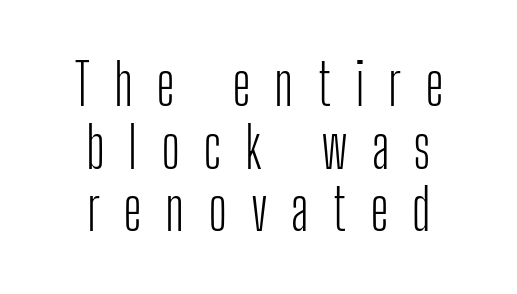
Weight: regular or lighter. This is roman type, the default non-slanted kind. A centered setting, common on invitations and titles, is used for this passage. Letterform terminals end flat and unadorned throughout the passage.
